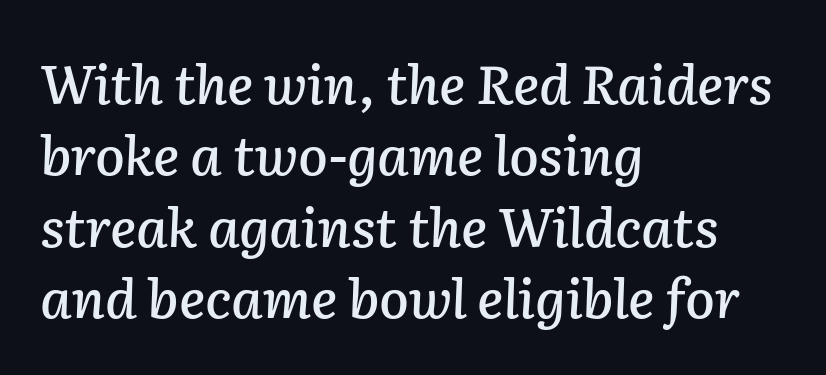
The text block is weighted toward the left margin, trailing off unevenly rightward. Proportional: the letters do not fall into vertical columns. Words float on clear page, feet unadorned. Notice how descenders clear the ascenders below comfortably — that's standard leading. Here the glyphs are tracked normally, forming tight word shapes.
